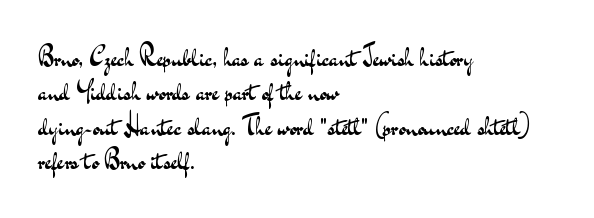
Q: Is the text bold? A: No.
Q: Is the text italic (slanted)? A: Yes.
Q: Is the text underlined? A: No.
Q: How is the paragraph aligned? A: Left-aligned.
Q: Is the spacing between letters normal or unusually wide? A: Normal.
Q: Is the spacing between lines tight, normal or loose? A: Normal.
